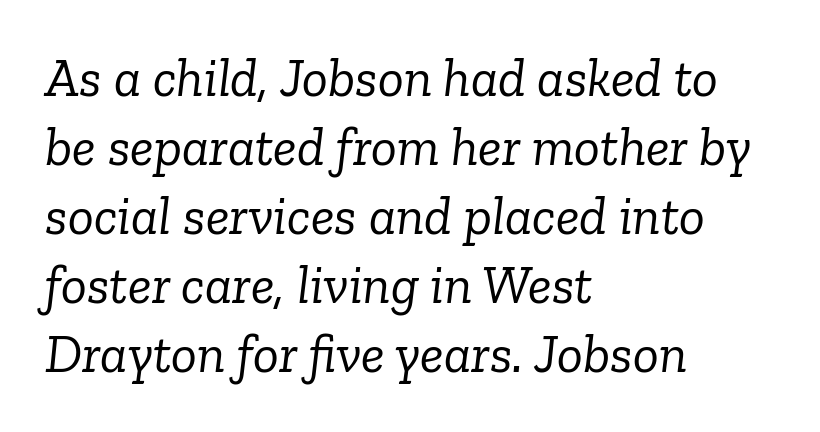
The image shows 54 px light serif type, italic (leaning right); set left-aligned, normal line spacing (1.28x), normal letter spacing, not underlined; low stroke contrast and a medium x-height.
